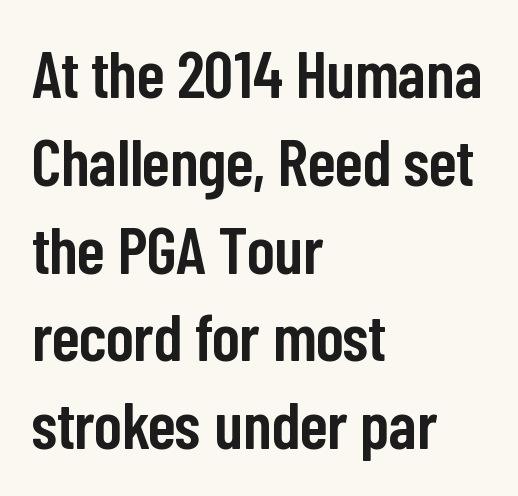
The image shows 66 px semibold, condensed sans-serif type, upright; set left-aligned, normal line spacing (1.33x), normal letter spacing, not underlined; low stroke contrast and a medium x-height.
